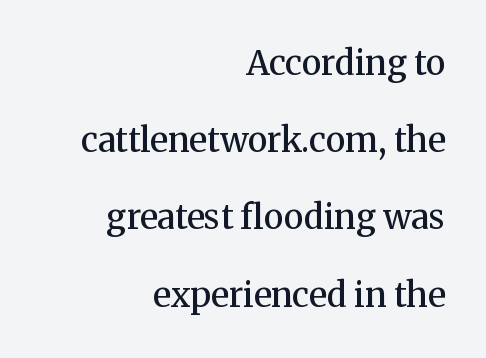
The image shows 34 px semibold serif type, upright; set right-aligned, loose line spacing (2.27x), normal letter spacing, not underlined; medium stroke contrast and a medium x-height.
